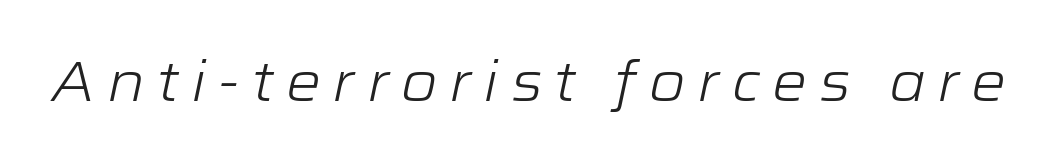
Q: Is the text bold? A: No.
Q: Is the text italic (slanted)? A: Yes, it leans right by about 12 degrees.
Q: Is the text underlined? A: No.
Q: Is the spacing between letters normal or unusually wide? A: Unusually wide.
Q: Width (condensed, normal, or wide)? A: Wide.
Q: Stroke contrast? A: Low.
Q: x-height? A: Medium.
Q: Monospaced? A: No.
